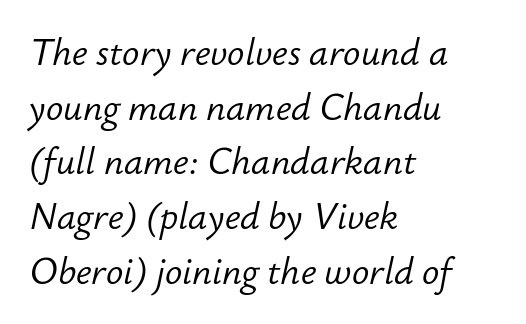
Q: Is the text bold? A: No.
Q: Is the text italic (slanted)? A: Yes, it leans right by about 12 degrees.
Q: Is the text underlined? A: No.
Q: How is the paragraph aligned? A: Left-aligned.
Q: Is the spacing between letters normal or unusually wide? A: Normal.
Q: Is the spacing between lines tight, normal or loose? A: Normal.
Q: Width (condensed, normal, or wide)? A: Normal.
Q: Stroke contrast? A: Low.
Q: x-height? A: Small.
Q: Monospaced? A: No.
